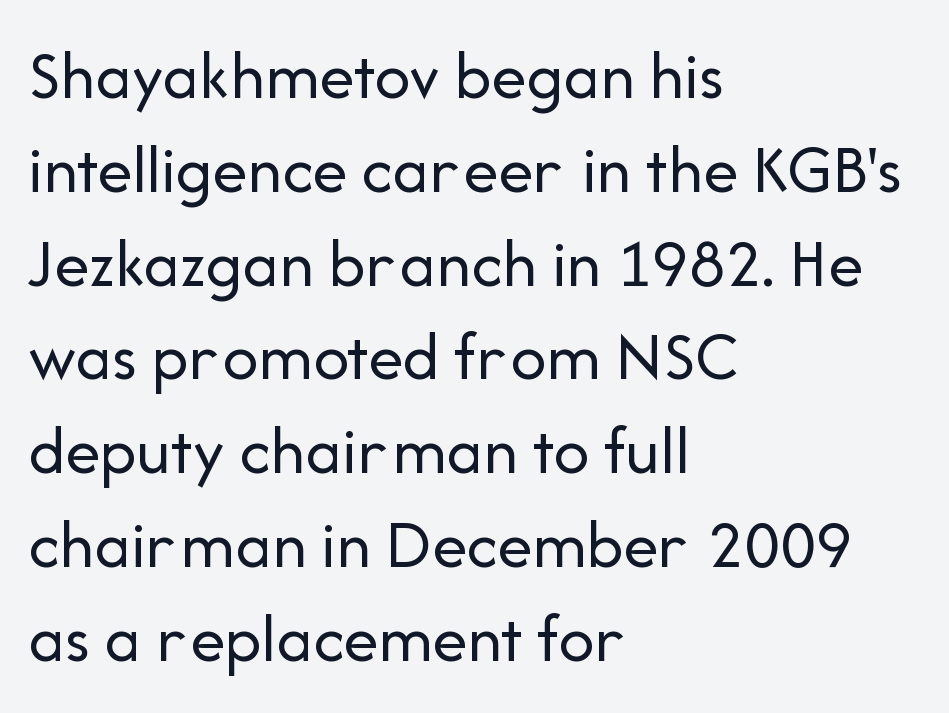
{"serif": "no", "italic": "no", "bold": "no", "weight": "regular", "width": "normal", "stroke_contrast": "low", "x_height": "medium", "monospaced": "no", "underline": "no", "align": "left", "line_spacing": "normal", "line_spacing_ratio": 1.34, "letter_spacing": "normal", "letter_spacing_em": 0.0, "glyph_px": 70}
